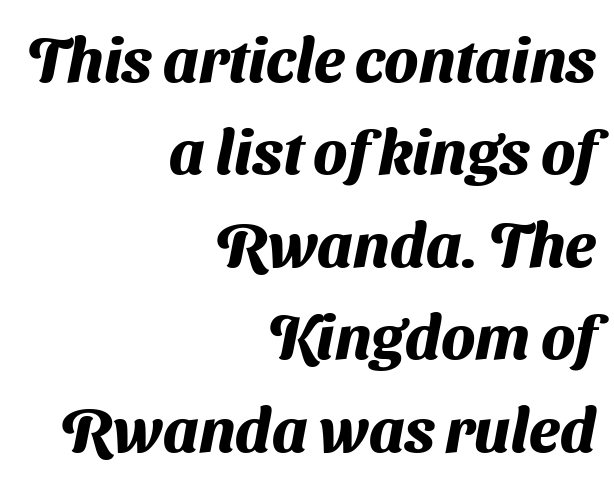
The image shows 62 px heavy sans-serif type; set right-aligned, normal line spacing (1.49x), normal letter spacing, not underlined; medium stroke contrast and a medium x-height.
